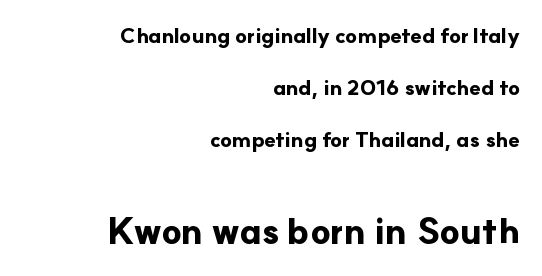
{"serif": "no", "italic": "no", "bold": "yes", "weight": "bold", "width": "normal", "stroke_contrast": "low", "x_height": "small", "monospaced": "no", "underline": "no", "align": "right", "line_spacing": "loose", "line_spacing_ratio": 2.48, "letter_spacing": "normal", "letter_spacing_em": 0.0, "larger_block": "second", "size_ratio": 1.71, "glyph_px": 36}
